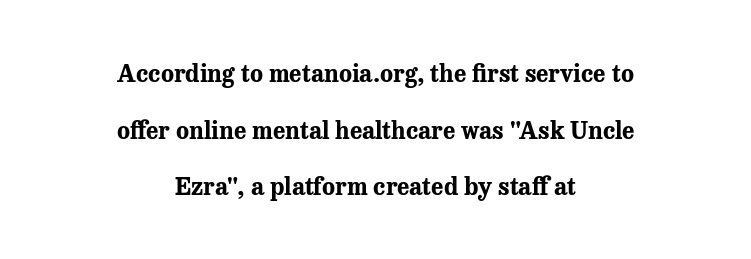
{"italic": "no", "bold": "yes", "underline": "no", "align": "center", "line_spacing": "loose", "line_spacing_ratio": 2.36, "letter_spacing": "normal", "letter_spacing_em": 0.0, "glyph_px": 24}
